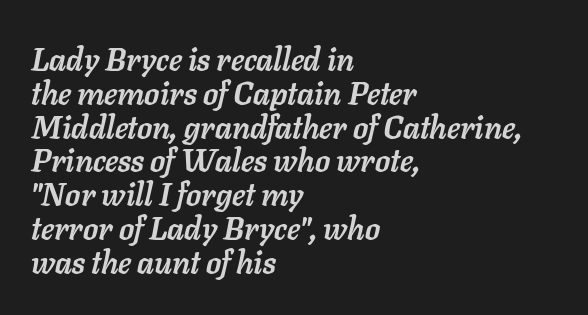
Style check: oblique. The face used here is proportionally spaced, like ordinary book or web type. No word sits above an underline. The line-height multiplier appears low, near solid setting.
